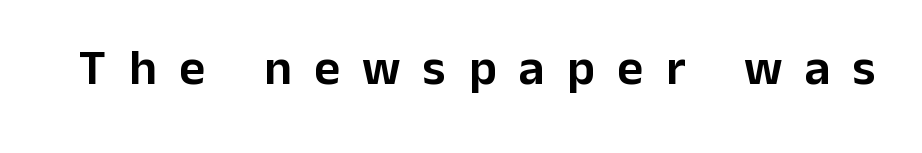
Q: Is the text italic (slanted)? A: No, it is upright.
Q: Is the typeface a serif or a sans-serif typeface? A: Sans-serif.
Q: Is the text underlined? A: No.
Q: Is the spacing between letters normal or unusually wide? A: Unusually wide.
Q: Width (condensed, normal, or wide)? A: Normal.
Q: Stroke contrast? A: Low.
Q: x-height? A: Medium.
Q: Monospaced? A: No.
